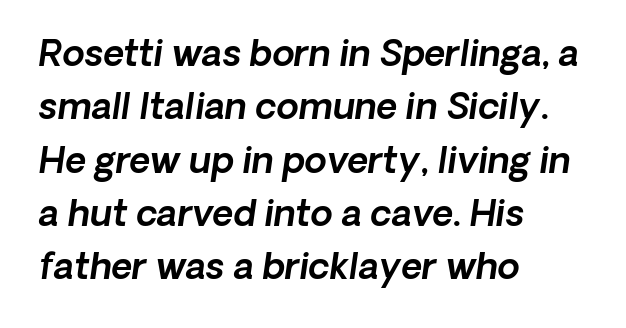
The characters display no serif detailing; their extremities are plain. Words float on clear page, feet unadorned. Note the varied advance widths — an 'i' is clearly narrower than an 'm'. Does extra space separate the letters? No, they use regular spacing. What's the leading like? Ordinary, nothing unusual.
